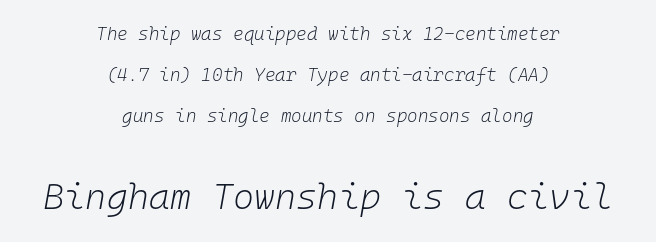
Tracking here is standard; glyphs follow each other at the usual distance. Compared with a flush-left layout, this one balances lines on the center instead. How would I describe the line gaps? Wide and relaxed. Spacing verdict: monospaced, one width for all characters. Style check: oblique.
